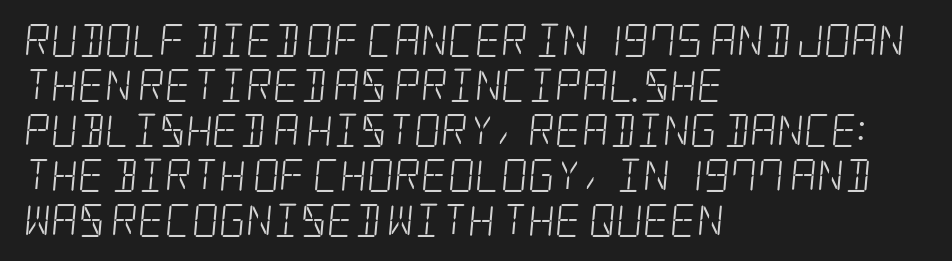
Unlike a clean sans, this face finishes its strokes with serifs. How would I describe the line gaps? Plain and ordinary. Check the space under the baseline: it is left empty. Standard letterfit; no display-style spreading of the glyphs. The lines are quadded left. The cut favours lightness, reaching ordinary text weight at its darkest.
